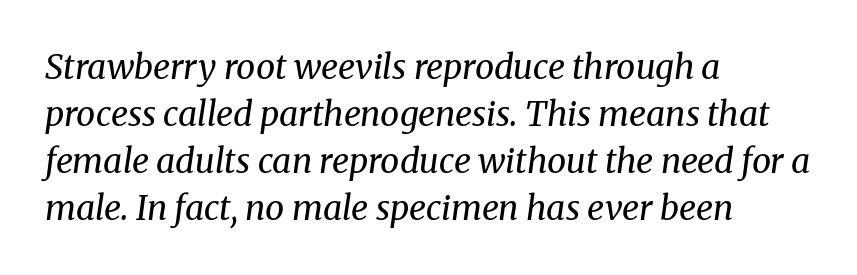
The image shows 34 px regular-weight serif type, italic (leaning right); set left-aligned, normal line spacing (1.38x), normal letter spacing, not underlined; medium stroke contrast and a medium x-height.
